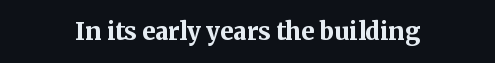
The rendering positions every line midway between the sides. The words here are not underlined. The face used here is rendered with its standard letterfit. Look at the stroke-to-counter ratio: heavy, a bold. Tall strokes in this sample are plumb rather than angled.
